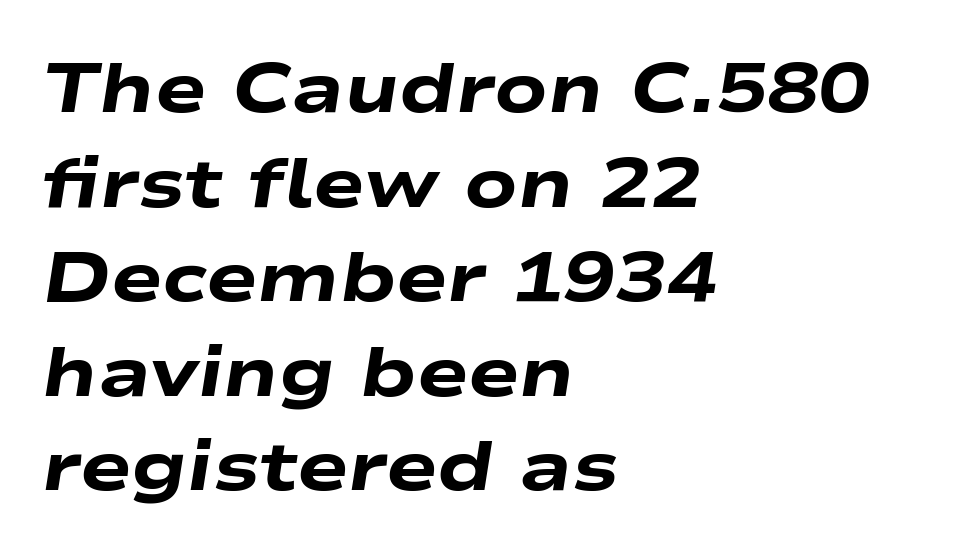
{"italic": "yes", "lean": "right", "slant_degrees": 9, "bold": "yes", "weight": "heavy", "width": "wide", "stroke_contrast": "low", "x_height": "medium", "monospaced": "no", "underline": "no", "align": "left", "line_spacing": "normal", "line_spacing_ratio": 1.37, "letter_spacing": "normal", "letter_spacing_em": 0.0, "glyph_px": 69}
